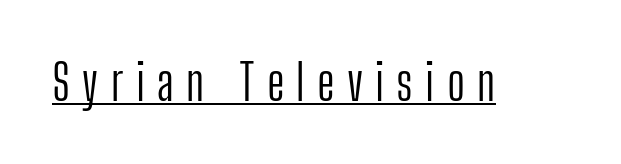
The image shows 49 px light, condensed sans-serif type, upright; set unusually wide letter spacing (+0.25 em), underlined; low stroke contrast and a medium x-height.
